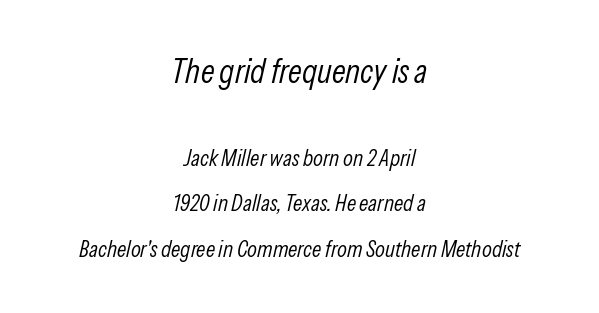
The image shows 34 px light, condensed type, italic (leaning right); set centered, loose line spacing (1.97x), normal letter spacing, not underlined; the first (top) block is 1.48x larger; low stroke contrast and a medium x-height.
